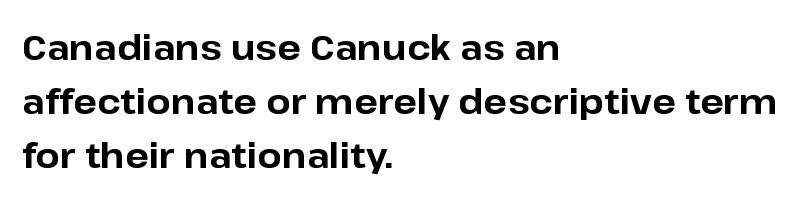
Q: Is the text bold? A: Yes.
Q: Is the text italic (slanted)? A: No, it is upright.
Q: Is the typeface a serif or a sans-serif typeface? A: Sans-serif.
Q: Is the text underlined? A: No.
Q: How is the paragraph aligned? A: Left-aligned.
Q: Is the spacing between letters normal or unusually wide? A: Normal.
Q: Is the spacing between lines tight, normal or loose? A: Normal.
Q: Width (condensed, normal, or wide)? A: Normal.
Q: Stroke contrast? A: Low.
Q: x-height? A: Medium.
Q: Monospaced? A: No.
